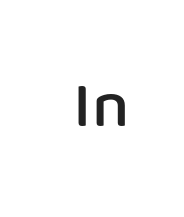
{"serif": "no", "italic": "no", "bold": "semi", "weight": "semibold", "width": "normal", "stroke_contrast": "low", "x_height": "medium", "monospaced": "no", "underline": "no", "letter_spacing": "normal", "letter_spacing_em": 0.0, "glyph_px": 67}
